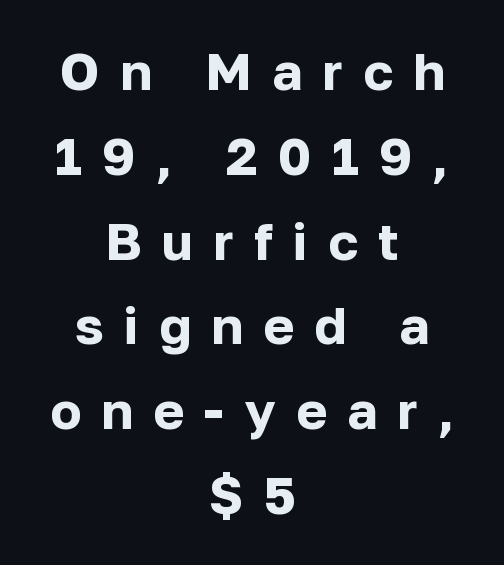
{"serif": "no", "italic": "no", "bold": "yes", "weight": "bold", "width": "normal", "stroke_contrast": "low", "x_height": "medium", "monospaced": "no", "underline": "no", "align": "center", "line_spacing": "normal", "line_spacing_ratio": 1.63, "letter_spacing": "wide", "letter_spacing_em": 0.39, "glyph_px": 52}
